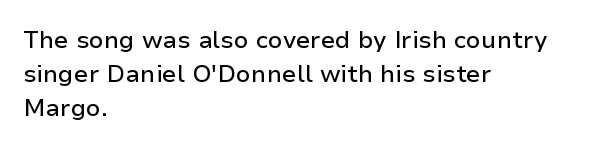
Q: Is the text italic (slanted)? A: No, it is upright.
Q: Is the text underlined? A: No.
Q: How is the paragraph aligned? A: Left-aligned.
Q: Is the spacing between letters normal or unusually wide? A: Normal.
Q: Is the spacing between lines tight, normal or loose? A: Normal.
